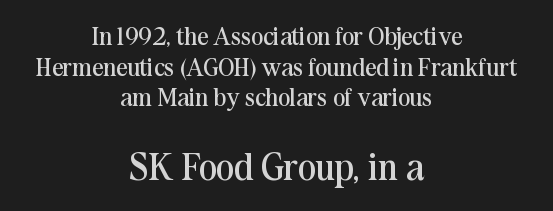
These glyphs show unthickened strokes, regular width or finer. A typesetter would mark this as roman, not italic. This layout puts the modest block above and the oversized block below. The rendering shows small feet on the letterforms — a serif design. A typesetter would call this proportional, since set widths differ per character. The horizontal fit of the characters is conventional and even.
